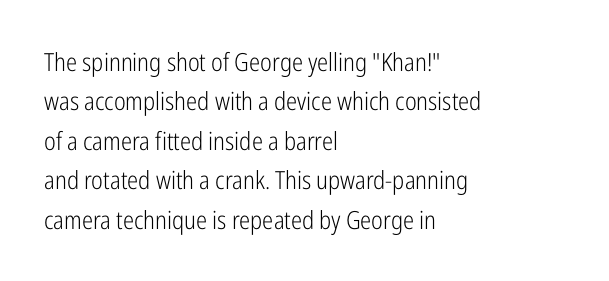
Q: Is the text bold? A: No.
Q: Is the text italic (slanted)? A: No, it is upright.
Q: Is the text underlined? A: No.
Q: How is the paragraph aligned? A: Left-aligned.
Q: Is the spacing between letters normal or unusually wide? A: Normal.
Q: Is the spacing between lines tight, normal or loose? A: Normal.
